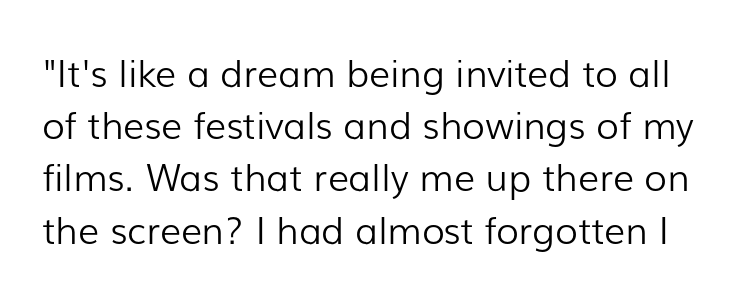
I'd call this a sans setting — the letters go barefoot. Tall strokes in this sample are plumb rather than angled. Glance below the letters and you will spot only blank space. These lines keep a tight, regular rhythm from letter to letter.
